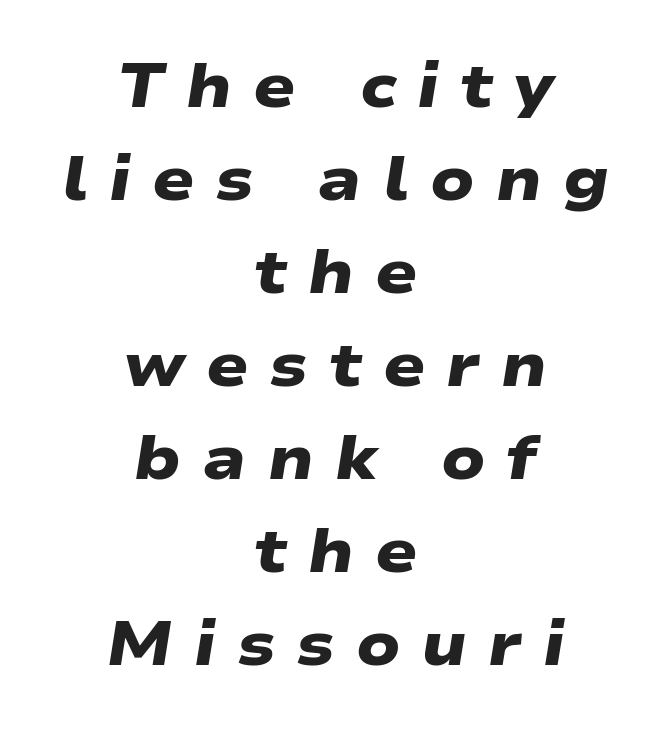
Spacing between characters has been opened up far beyond the box default. Compared with a flush-left layout, this one balances lines on the center instead. Weight: bold. Each row of text sits above clean, open space. Note the varied advance widths — an 'i' is clearly narrower than an 'm'. How would I describe the line gaps? Plain and ordinary.
